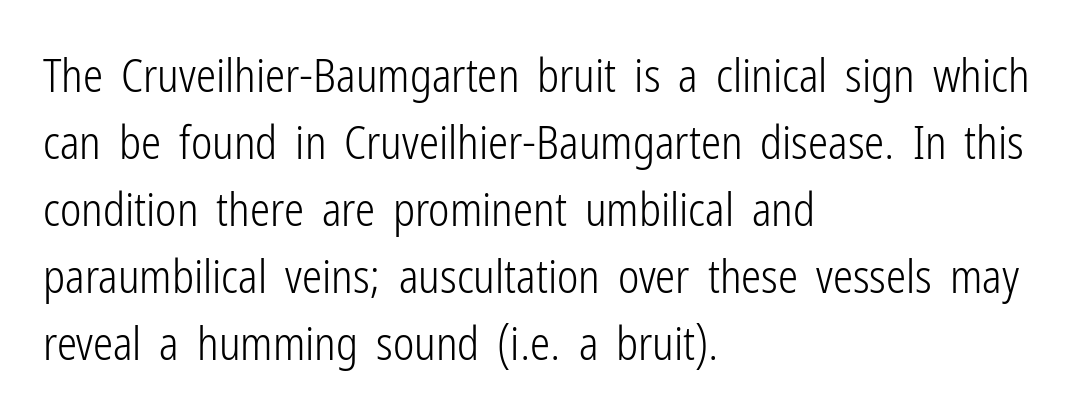
{"serif": "no", "italic": "no", "bold": "no", "weight": "light", "width": "condensed", "stroke_contrast": "low", "x_height": "medium", "monospaced": "no", "underline": "no", "align": "left", "line_spacing": "normal", "line_spacing_ratio": 1.49, "letter_spacing": "normal", "letter_spacing_em": 0.0, "glyph_px": 45}
